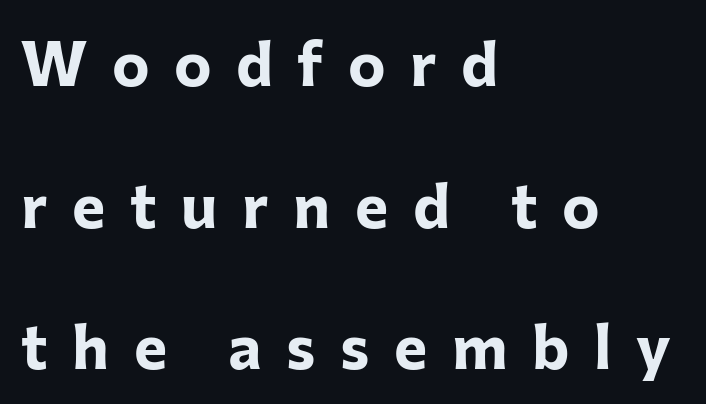
The image shows 63 px bold sans-serif type, upright; set left-aligned, loose line spacing (2.25x), unusually wide letter spacing (+0.39 em), not underlined; low stroke contrast and a medium x-height.
